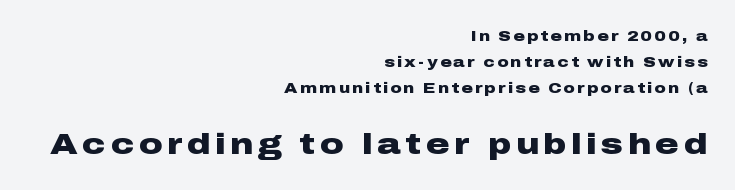
Caption: upper text group reduced, lower text group enlarged. Layout note: lines flush right. To sum up the face: it is a sans, with no serifs. Typographic density is high because the face is bold.
